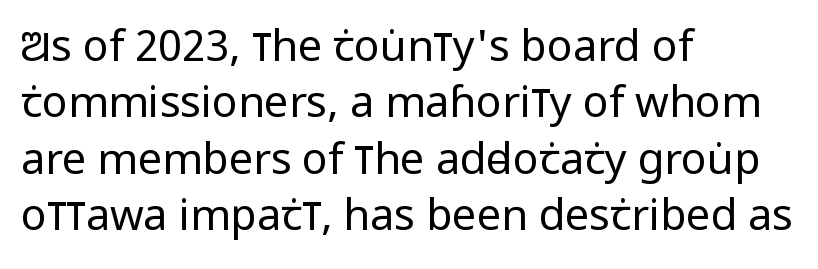
{"serif": "no", "italic": "no", "bold": "no", "weight": "regular", "width": "condensed", "stroke_contrast": "low", "x_height": "large", "monospaced": "no", "underline": "no", "align": "left", "line_spacing": "normal", "line_spacing_ratio": 1.31, "letter_spacing": "normal", "letter_spacing_em": 0.0, "glyph_px": 43}
